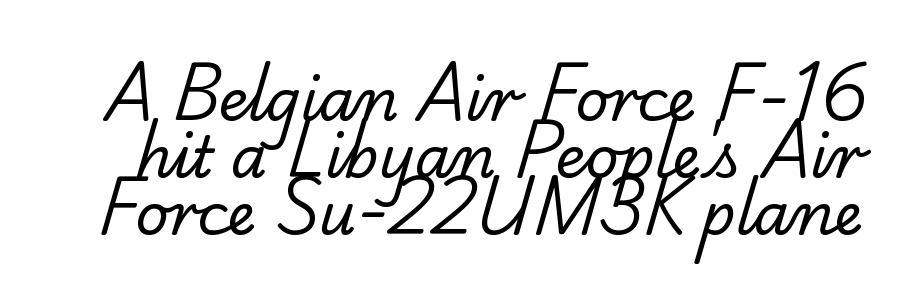
The image shows 58 px regular-weight type; set tight line spacing (0.98x), normal letter spacing, not underlined; low stroke contrast and a small x-height.
